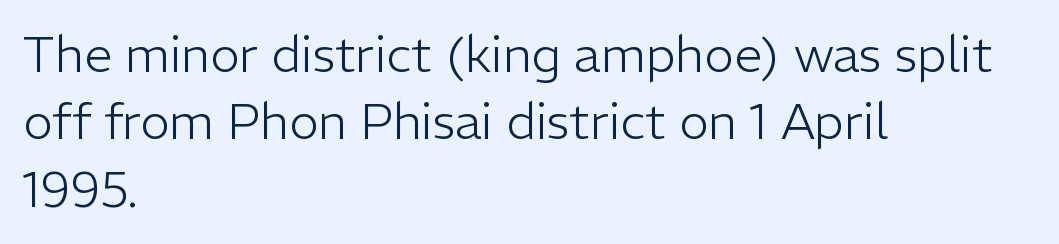
{"serif": "no", "italic": "no", "bold": "no", "weight": "light", "width": "normal", "stroke_contrast": "low", "x_height": "medium", "monospaced": "no", "underline": "no", "align": "left", "line_spacing": "normal", "line_spacing_ratio": 1.35, "letter_spacing": "normal", "letter_spacing_em": 0.0, "glyph_px": 50}
